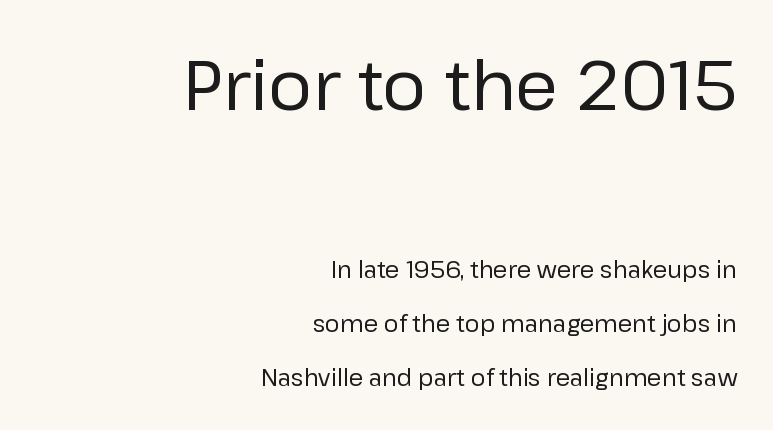
{"serif": "no", "italic": "no", "bold": "no", "weight": "regular", "width": "normal", "stroke_contrast": "low", "x_height": "medium", "monospaced": "no", "underline": "no", "align": "right", "line_spacing": "loose", "line_spacing_ratio": 2.35, "letter_spacing": "normal", "letter_spacing_em": 0.0, "larger_block": "first", "size_ratio": 3.0, "glyph_px": 69}
